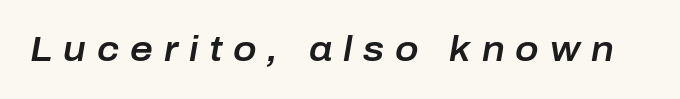
Each letter keeps its own natural width here, so spacing adapts to shape. Students, note that the glyphs here are deliberately spaced far apart. The area under the type is left untouched. This is oblique type, the kind used for emphasis or titles.
